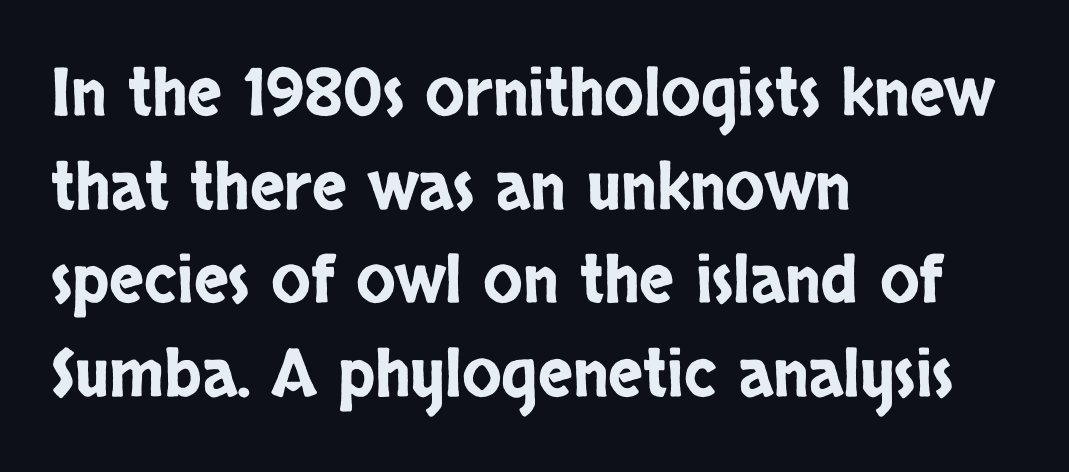
Q: Is the text italic (slanted)? A: No, it is upright.
Q: Is the typeface a serif or a sans-serif typeface? A: Sans-serif.
Q: Is the text underlined? A: No.
Q: How is the paragraph aligned? A: Left-aligned.
Q: Is the spacing between letters normal or unusually wide? A: Normal.
Q: Is the spacing between lines tight, normal or loose? A: Normal.
Q: Width (condensed, normal, or wide)? A: Condensed.
Q: Stroke contrast? A: Low.
Q: x-height? A: Large.
Q: Monospaced? A: No.
